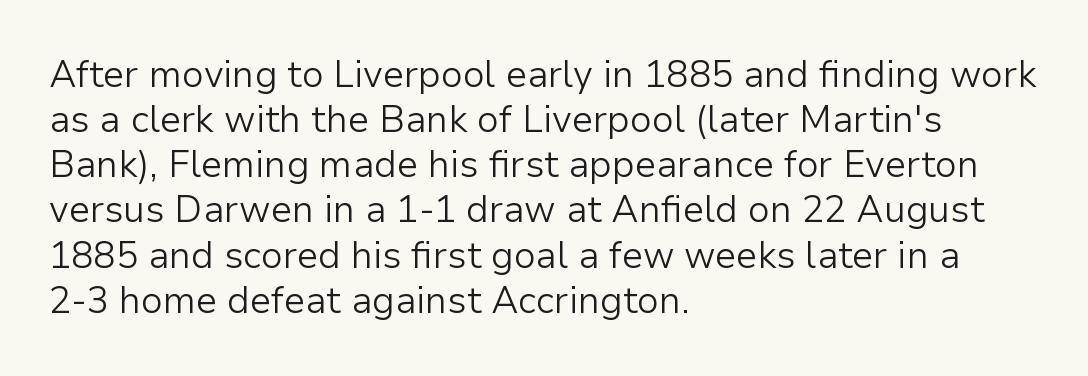
{"serif": "no", "italic": "no", "bold": "no", "weight": "light", "width": "normal", "stroke_contrast": "low", "x_height": "medium", "monospaced": "no", "underline": "no", "align": "left", "line_spacing_ratio": 1.22, "letter_spacing": "normal", "letter_spacing_em": 0.0, "glyph_px": 37}
